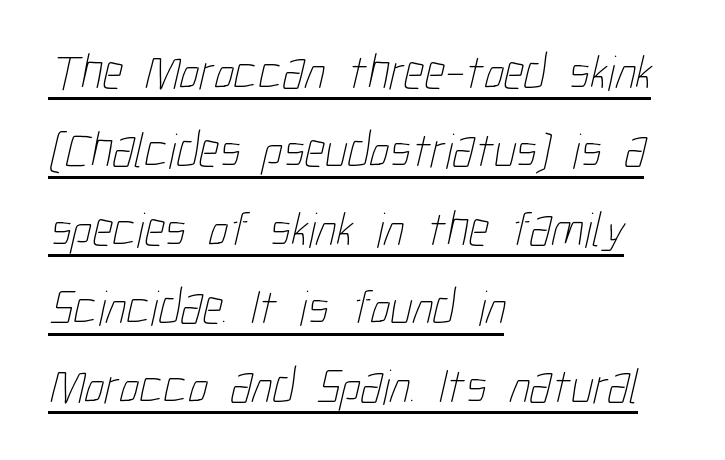
{"bold": "no", "weight": "thin", "width": "condensed", "stroke_contrast": "low", "x_height": "medium", "monospaced": "no", "underline": "yes", "align": "left", "line_spacing": "normal", "line_spacing_ratio": 1.57, "letter_spacing": "normal", "letter_spacing_em": 0.0, "glyph_px": 50}
